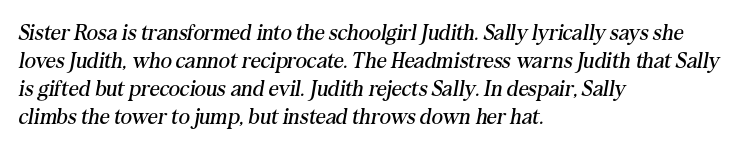
Q: Is the text bold? A: No.
Q: Is the text italic (slanted)? A: Yes, it leans right by about 10 degrees.
Q: Is the text underlined? A: No.
Q: How is the paragraph aligned? A: Left-aligned.
Q: Is the spacing between letters normal or unusually wide? A: Normal.
Q: Is the spacing between lines tight, normal or loose? A: Normal.
